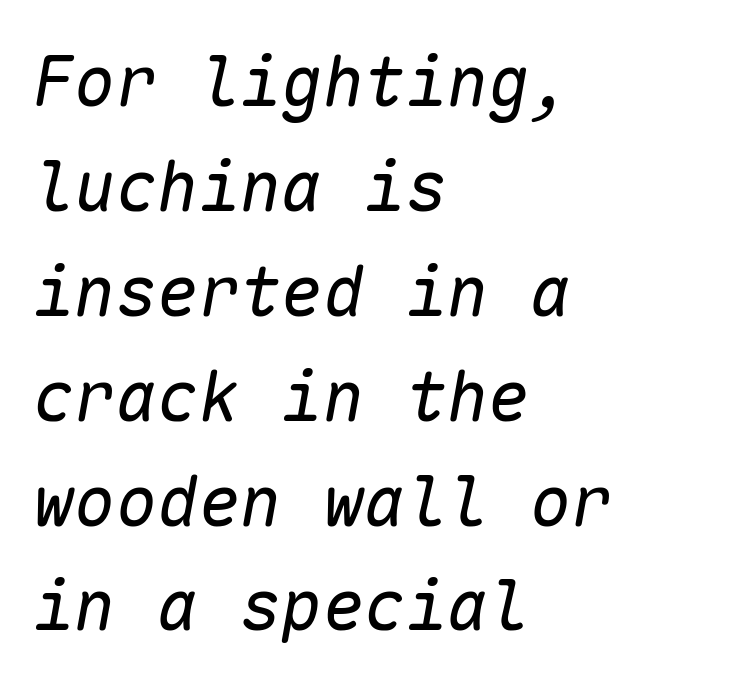
The image shows 69 px regular-weight type, italic (leaning right), monospaced; set left-aligned, normal line spacing (1.52x), normal letter spacing, not underlined; low stroke contrast and a medium x-height.
